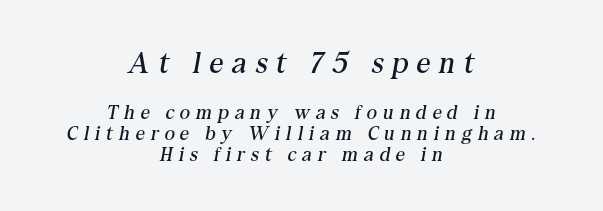
The image shows 30 px regular-weight serif type, italic (leaning right); set centered, tight line spacing (1.04x), unusually wide letter spacing (+0.3 em), not underlined; the first (top) block is 1.5x larger; medium stroke contrast and a medium x-height.
